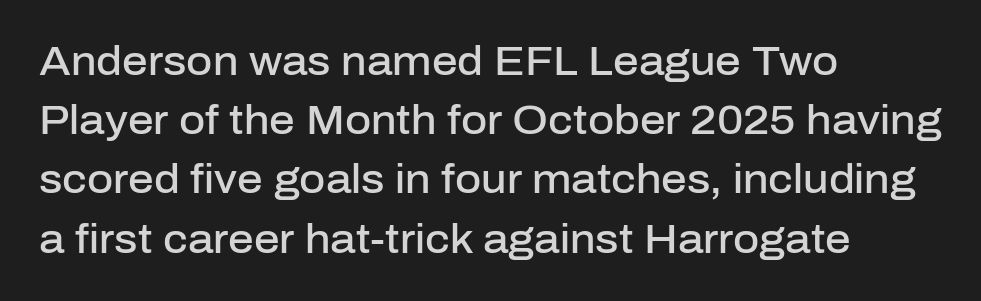
Q: Is the text bold? A: Semi-bold.
Q: Is the text italic (slanted)? A: No, it is upright.
Q: Is the typeface a serif or a sans-serif typeface? A: Sans-serif.
Q: Is the text underlined? A: No.
Q: How is the paragraph aligned? A: Left-aligned.
Q: Is the spacing between letters normal or unusually wide? A: Normal.
Q: Is the spacing between lines tight, normal or loose? A: Normal.
Q: Width (condensed, normal, or wide)? A: Normal.
Q: Stroke contrast? A: Low.
Q: x-height? A: Medium.
Q: Monospaced? A: No.
